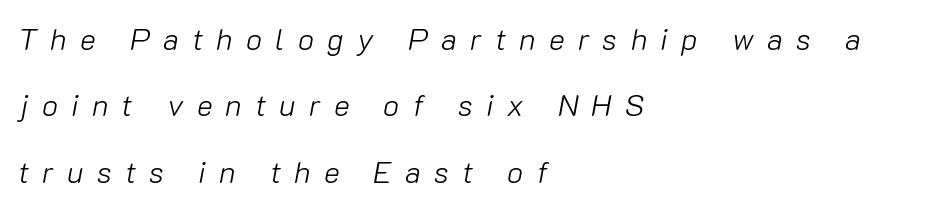
The image shows 30 px light type, italic (leaning right); set left-aligned, loose line spacing (2.21x), unusually wide letter spacing (+0.44 em), not underlined; low stroke contrast and a medium x-height.
